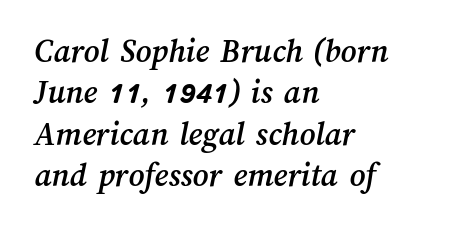
The image shows 34 px text type; set left-aligned, line spacing 1.22x, normal letter spacing, not underlined; medium stroke contrast and a medium x-height.
